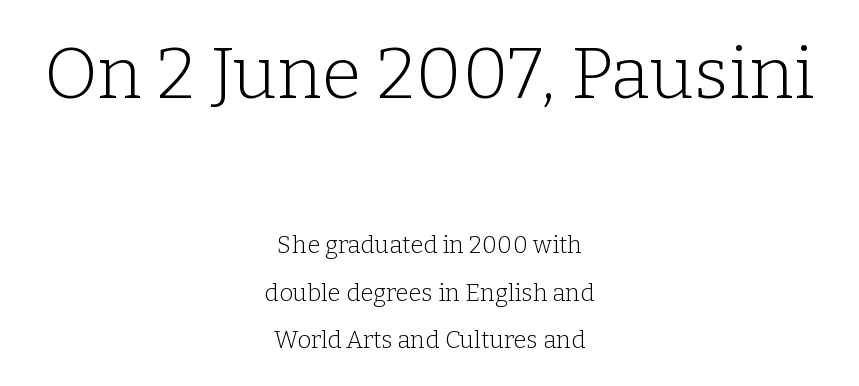
Between these two stacked blocks, the higher one wins on size. The typeface chosen for these lines features serifs. Ascenders rise straight up at ninety degrees. Stroke mass is kept to a normal reading level or below. A typesetter would call this proportional, since set widths differ per character.
